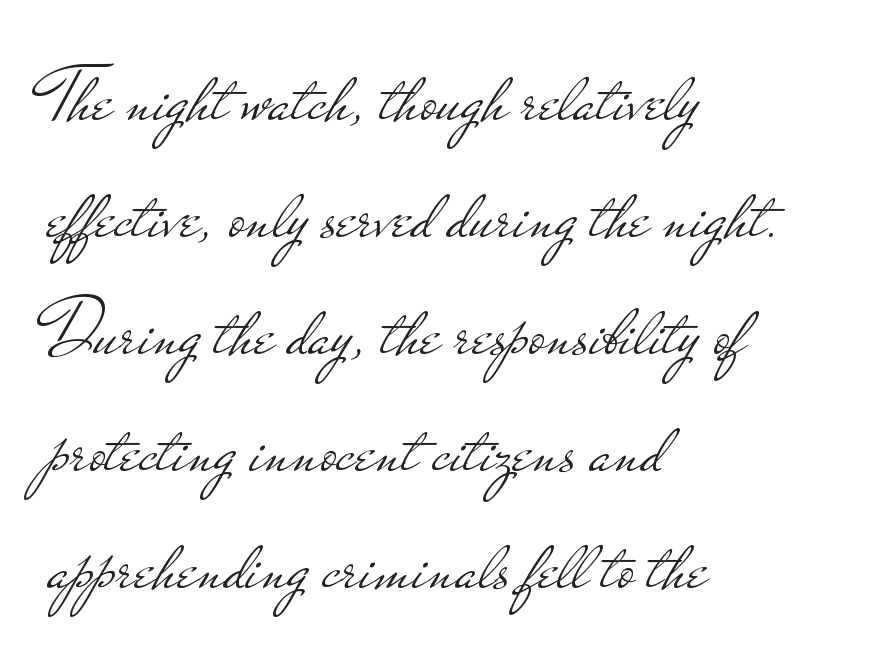
The image shows 79 px light, wide sans-serif type; set left-aligned, normal line spacing (1.48x), normal letter spacing, not underlined; low stroke contrast and a small x-height.
